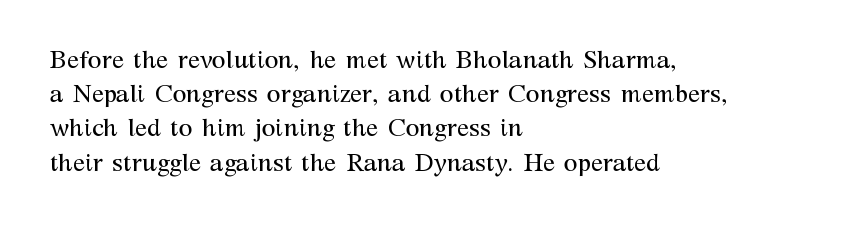
The image shows 25 px text type, upright; set left-aligned, normal line spacing (1.37x), normal letter spacing, not underlined.
